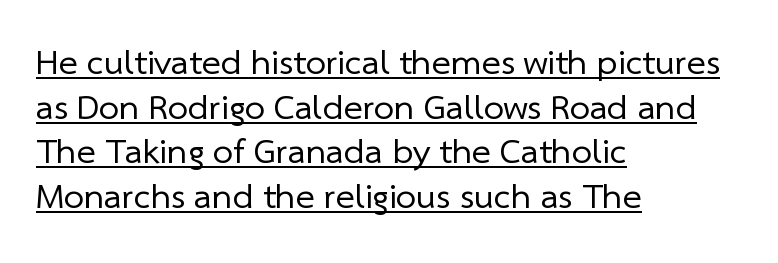
{"serif": "no", "bold": "no", "weight": "regular", "width": "normal", "stroke_contrast": "low", "x_height": "medium", "monospaced": "no", "underline": "yes", "align": "left", "line_spacing_ratio": 1.24, "letter_spacing": "normal", "letter_spacing_em": 0.0, "glyph_px": 36}
